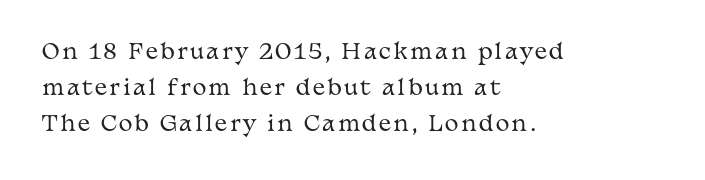
The image shows 21 px text type, upright; set left-aligned, line spacing 1.72x, not underlined.
